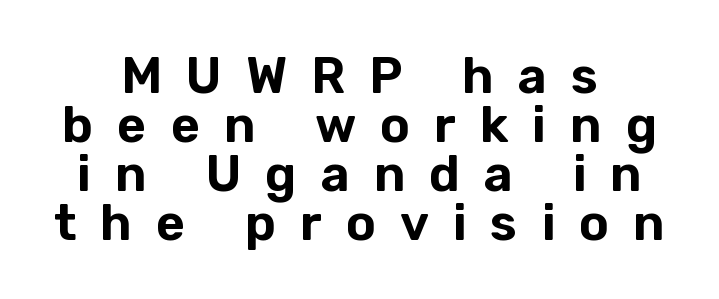
Do the characters align in a grid? No, the font is proportional. These lines are centered, leaving both edges ragged. Characters remain perfectly vertical along every line. Between one letter and the next there's a generous, obvious gap. Lines of text with bare space underneath.
